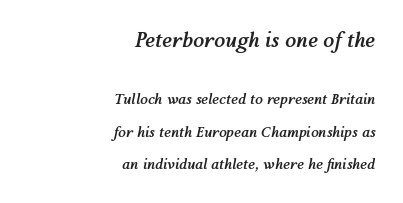
Q: Is the text bold? A: Yes.
Q: Is the text italic (slanted)? A: Yes, it leans right by about 12 degrees.
Q: Is the text underlined? A: No.
Q: How is the paragraph aligned? A: Right-aligned.
Q: Is the spacing between letters normal or unusually wide? A: Normal.
Q: Is the spacing between lines tight, normal or loose? A: Loose.
Q: Which block of text is set in a larger size, the first (top) or the second (bottom)? A: The first (top) one.
